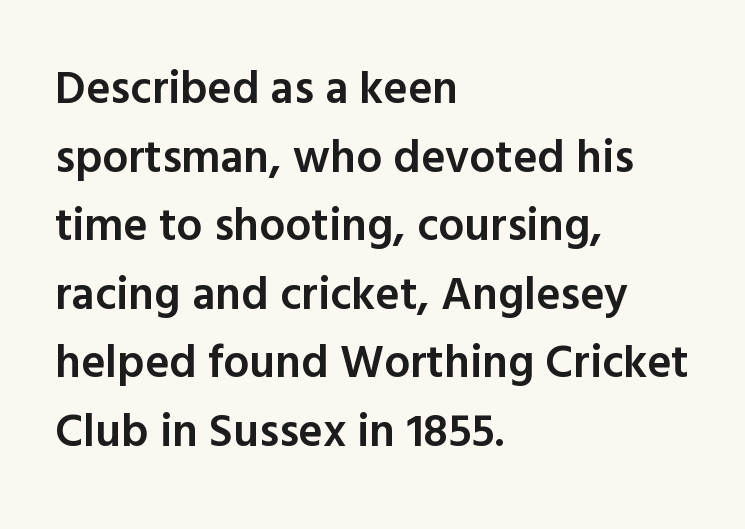
{"serif": "no", "italic": "no", "bold": "semi", "weight": "semibold", "width": "normal", "x_height": "medium", "monospaced": "no", "underline": "no", "align": "left", "line_spacing": "normal", "line_spacing_ratio": 1.49, "letter_spacing": "normal", "letter_spacing_em": 0.0, "glyph_px": 46}
